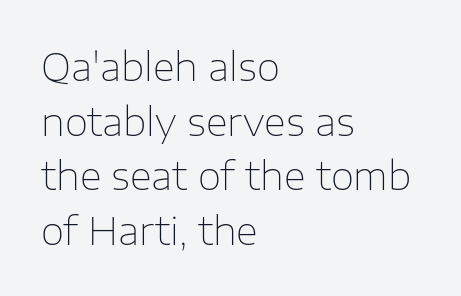
The image shows 38 px thin sans-serif type, upright; set left-aligned, normal line spacing (1.44x), normal letter spacing, not underlined; low stroke contrast and a medium x-height.
